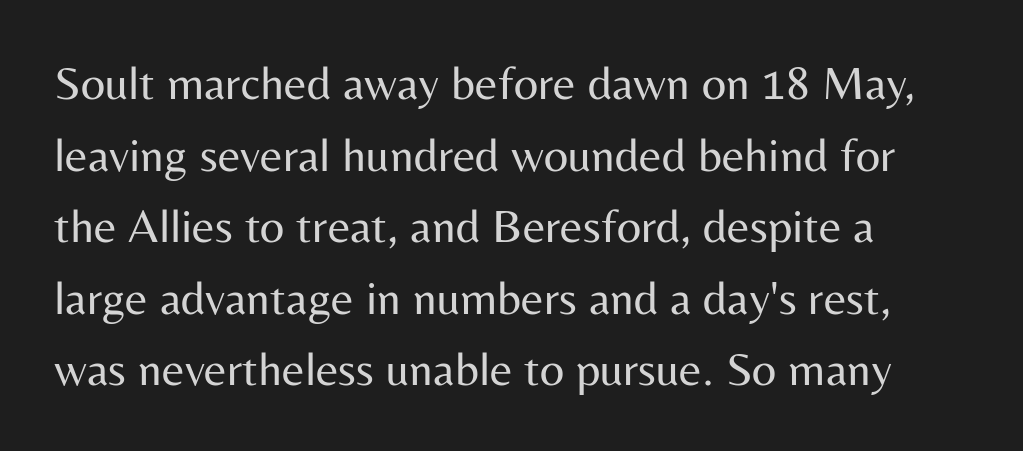
The image shows 48 px regular-weight sans-serif type, upright; set left-aligned, normal line spacing (1.49x), normal letter spacing, not underlined; medium stroke contrast and a medium x-height.
